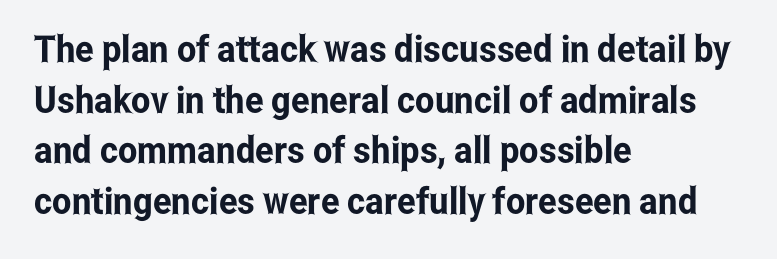
Nope, not italic — everything's standing straight. Anything drawn beneath the words? Only blank space. If you drew a ruler down the left edge, every line would touch it. Words appear dense and cohesive because spacing is normal. Is this a fixed-width face? No — the glyphs have proportional, varying widths.
